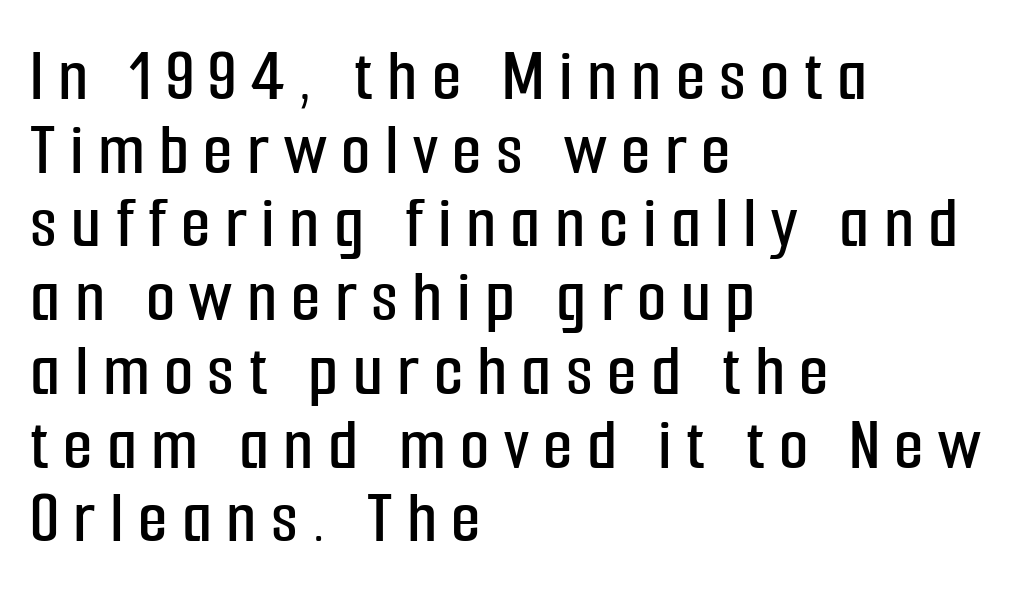
{"serif": "no", "italic": "no", "width": "condensed", "stroke_contrast": "low", "x_height": "medium", "monospaced": "no", "underline": "no", "align": "left", "line_spacing": "tight", "line_spacing_ratio": 0.97, "glyph_px": 76}
